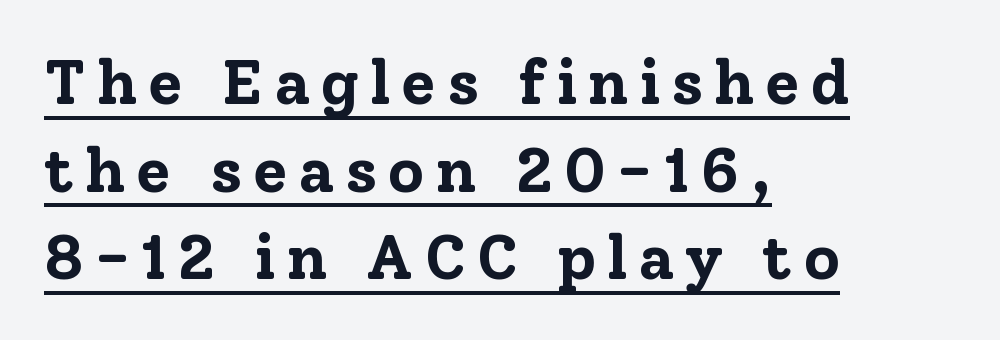
The image shows 63 px bold serif type, upright; set left-aligned, normal line spacing (1.39x), underlined; low stroke contrast and a medium x-height.
